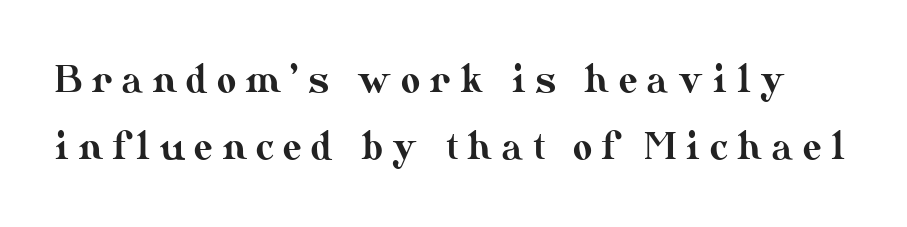
{"italic": "no", "width": "normal", "stroke_contrast": "medium", "x_height": "small", "monospaced": "no", "underline": "no", "line_spacing_ratio": 1.81, "letter_spacing": "wide", "letter_spacing_em": 0.26, "glyph_px": 37}
